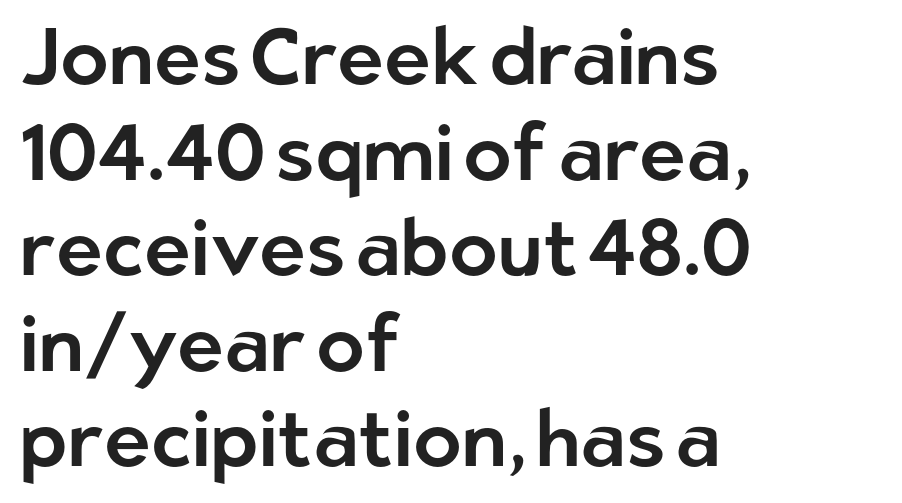
{"serif": "no", "italic": "no", "width": "normal", "stroke_contrast": "low", "x_height": "medium", "monospaced": "no", "underline": "no", "align": "left", "line_spacing_ratio": 1.21, "letter_spacing": "normal", "letter_spacing_em": 0.0, "glyph_px": 79}
